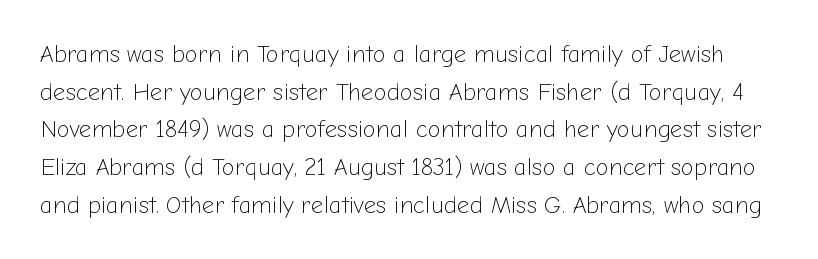
{"italic": "no", "bold": "no", "underline": "no", "line_spacing": "normal", "line_spacing_ratio": 1.57, "letter_spacing": "normal", "letter_spacing_em": 0.0, "glyph_px": 24}
